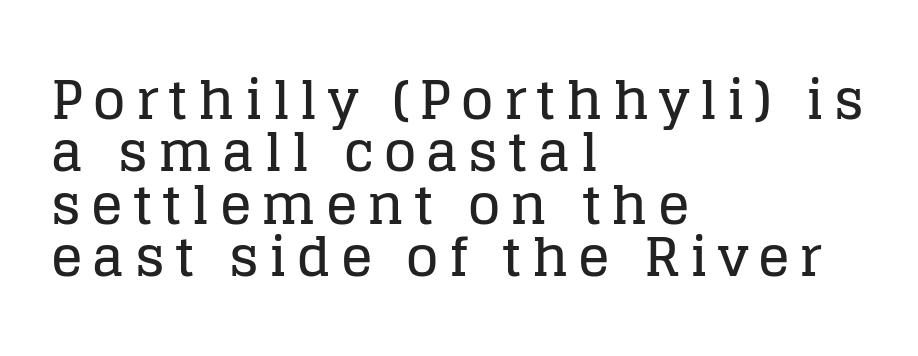
{"serif": "yes", "italic": "no", "width": "normal", "stroke_contrast": "low", "x_height": "large", "monospaced": "no", "underline": "no", "align": "left", "line_spacing": "tight", "line_spacing_ratio": 0.99, "glyph_px": 53}
